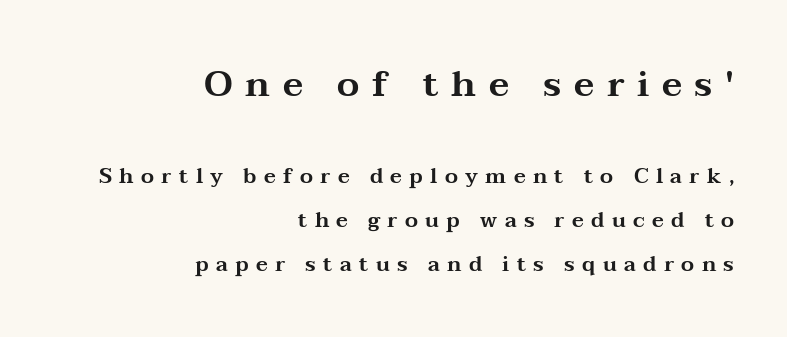
Spacing between characters has been opened up far beyond the box default. The leading is generous, giving the passage an open texture. The more generous point size was reserved for the upper chunk. Nobody drew a line under any word here. These lines stack with their right ends in a neat column.
